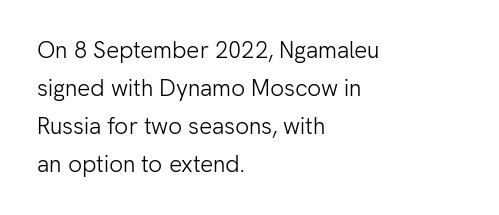
The image shows 23 px text type, upright; set left-aligned, normal line spacing (1.65x), normal letter spacing, not underlined.
